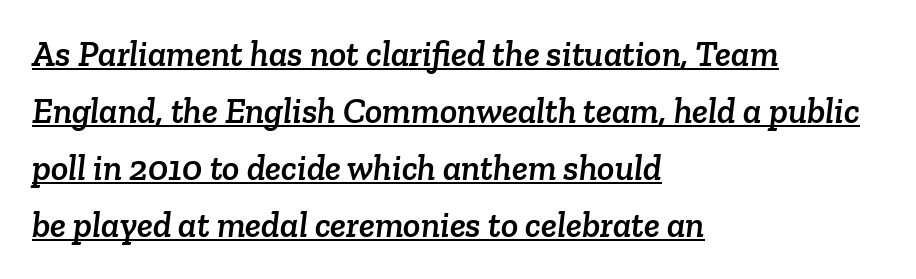
Honestly, the underline is the first thing you notice here. What's the leading like? Ordinary, nothing unusual. The letterforms sit shoulder to shoulder at normal distance. Typeset ragged right — the left edge is the straight one.
